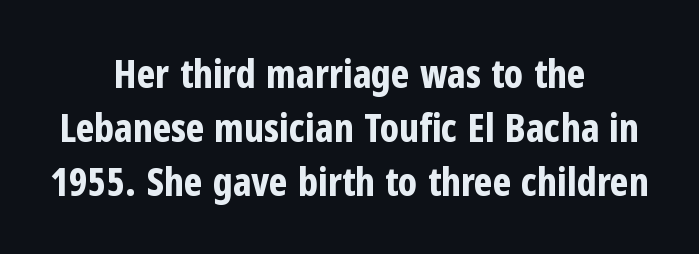
The image shows 39 px bold, condensed sans-serif type, upright; set centered, normal line spacing (1.38x), normal letter spacing, not underlined; low stroke contrast and a medium x-height.
